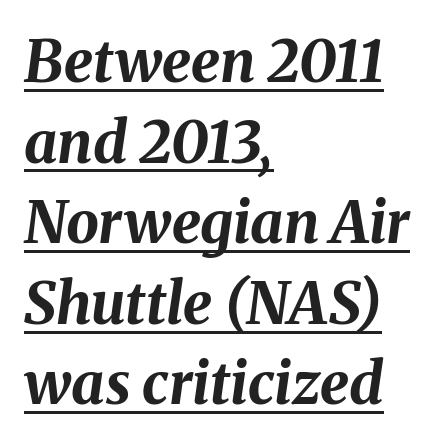
{"italic": "yes", "lean": "right", "slant_degrees": 8, "bold": "yes", "weight": "bold", "width": "normal", "stroke_contrast": "medium", "x_height": "medium", "monospaced": "no", "underline": "yes", "align": "left", "line_spacing": "normal", "line_spacing_ratio": 1.39, "letter_spacing": "normal", "letter_spacing_em": 0.0, "glyph_px": 58}
